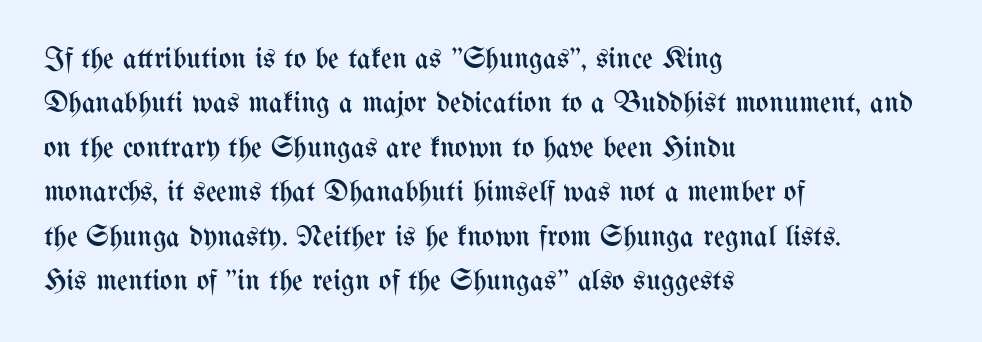
{"italic": "no", "bold": "no", "weight": "regular", "width": "condensed", "stroke_contrast": "medium", "x_height": "medium", "monospaced": "no", "underline": "no", "align": "left", "line_spacing": "normal", "line_spacing_ratio": 1.48, "letter_spacing": "normal", "letter_spacing_em": 0.0, "glyph_px": 30}
